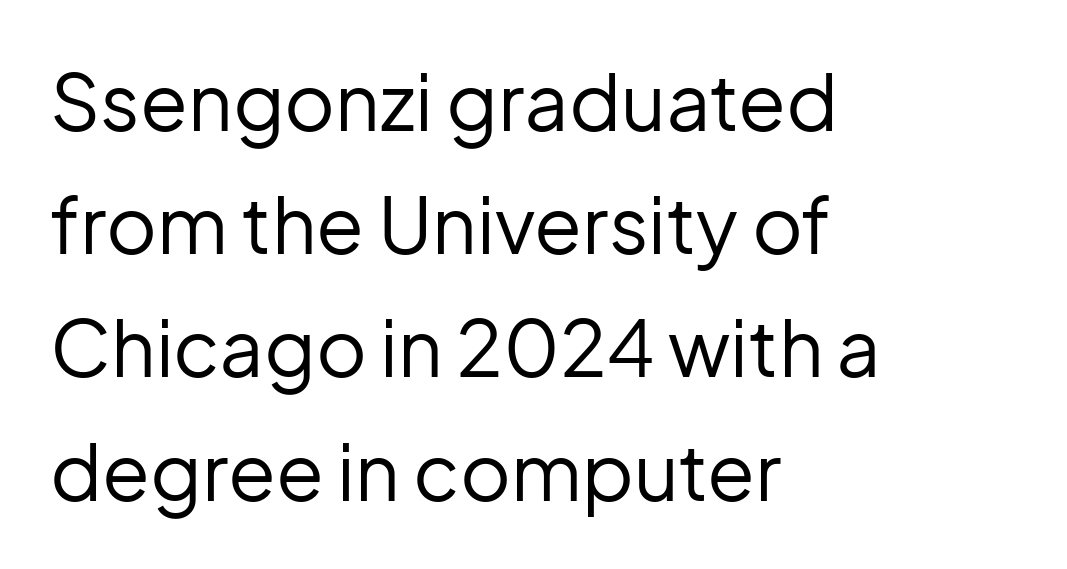
{"serif": "no", "italic": "no", "bold": "no", "weight": "regular", "width": "normal", "stroke_contrast": "low", "x_height": "medium", "monospaced": "no", "underline": "no", "align": "left", "line_spacing": "normal", "line_spacing_ratio": 1.58, "letter_spacing": "normal", "letter_spacing_em": 0.0, "glyph_px": 78}
